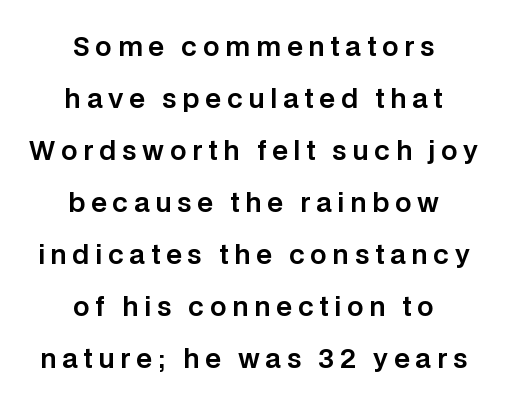
Q: Is the text italic (slanted)? A: No, it is upright.
Q: Is the text underlined? A: No.
Q: How is the paragraph aligned? A: Centered.
Q: Is the spacing between letters normal or unusually wide? A: Unusually wide.
Q: Is the spacing between lines tight, normal or loose? A: Loose.
